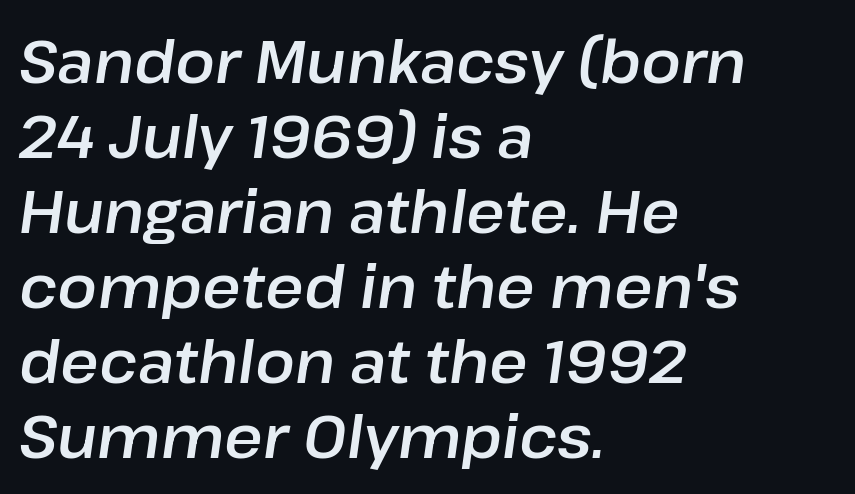
The image shows 59 px text type, italic (leaning right); set left-aligned, normal line spacing (1.27x), normal letter spacing, not underlined; low stroke contrast and a medium x-height.
